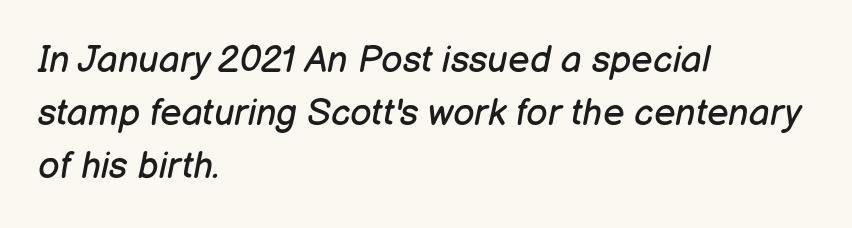
Summary of weight: not heavy and not bold. Horizontally, the lines are justified to the leading edge only. Plain, unruled lines of type. Spacing verdict: proportional, widths tailored to each character. This sample uses plain, unmodified letter spacing.
